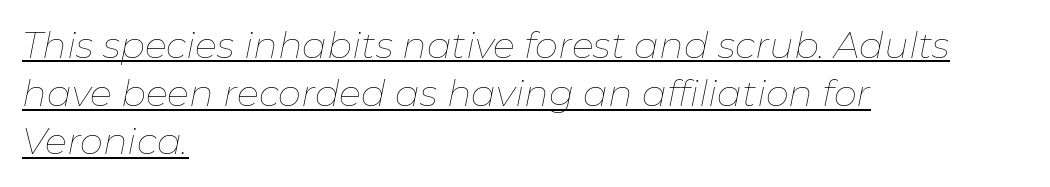
The image shows 37 px thin type, italic (leaning right); set left-aligned, normal line spacing (1.3x), normal letter spacing, underlined; low stroke contrast and a medium x-height.
